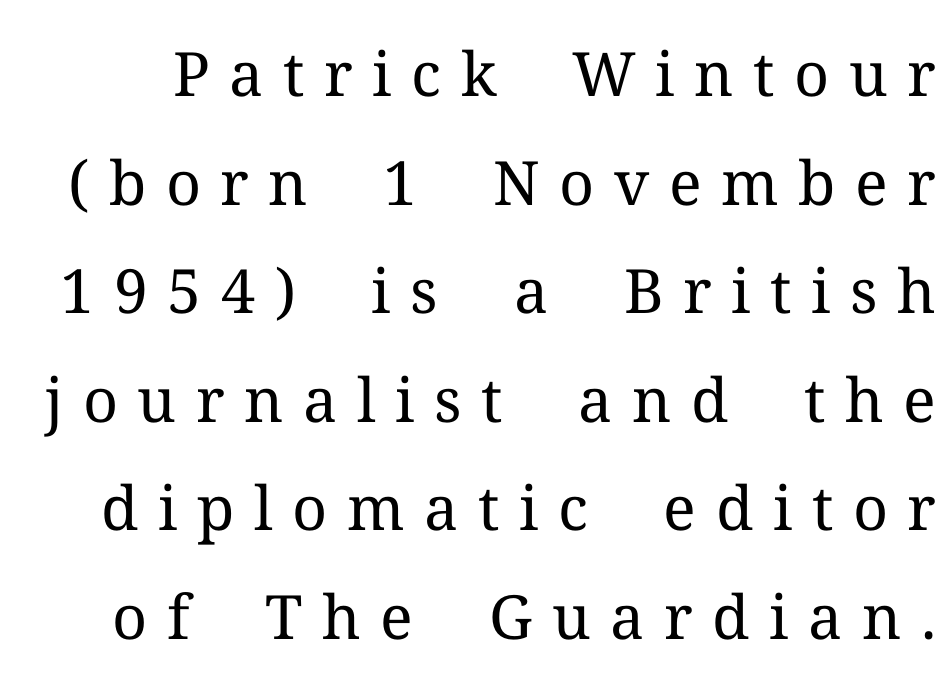
Q: Is the text bold? A: No.
Q: Is the text italic (slanted)? A: No, it is upright.
Q: Is the typeface a serif or a sans-serif typeface? A: Serif.
Q: Is the text underlined? A: No.
Q: Is the spacing between letters normal or unusually wide? A: Unusually wide.
Q: Width (condensed, normal, or wide)? A: Normal.
Q: Stroke contrast? A: Medium.
Q: x-height? A: Medium.
Q: Monospaced? A: No.
